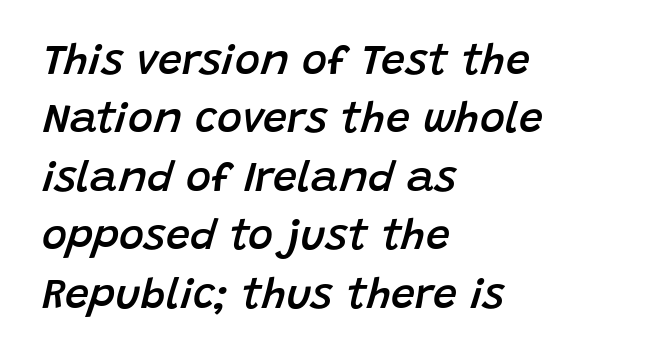
These lines are rendered in a variable-pitch font. Layout note: lines flush left. Emphasis-style slanted type is in use. The passage shown is not underscored anywhere. Firm but not heavy-handed strokes: this text is semibold.
